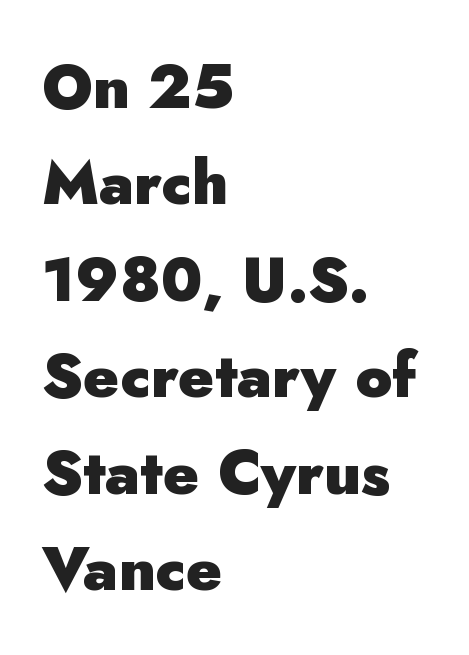
{"serif": "no", "italic": "no", "bold": "yes", "weight": "heavy", "width": "normal", "stroke_contrast": "low", "x_height": "small", "monospaced": "no", "underline": "no", "align": "left", "line_spacing": "normal", "line_spacing_ratio": 1.58, "letter_spacing": "normal", "letter_spacing_em": 0.0, "glyph_px": 61}
